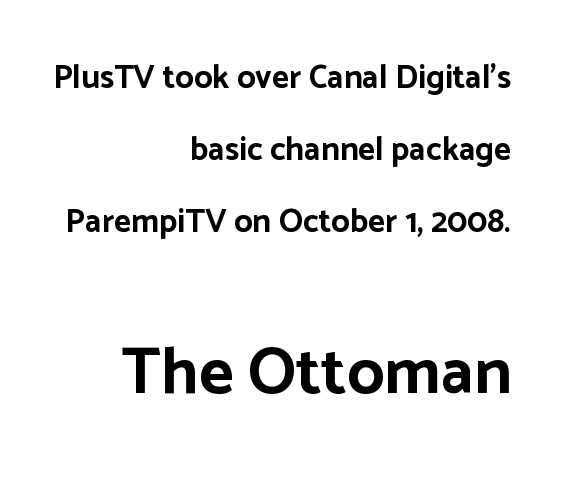
The image shows 66 px bold sans-serif type, upright; set right-aligned, loose line spacing (2.18x), normal letter spacing, not underlined; the second (bottom) block is 2.0x larger; low stroke contrast and a medium x-height.
